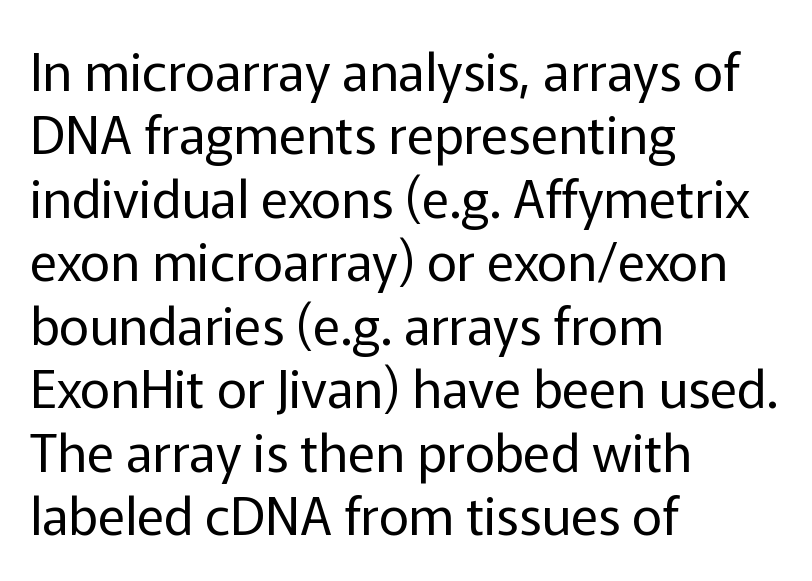
{"serif": "no", "italic": "no", "bold": "no", "weight": "regular", "width": "normal", "stroke_contrast": "low", "x_height": "medium", "monospaced": "no", "underline": "no", "align": "left", "line_spacing_ratio": 1.22, "letter_spacing": "normal", "letter_spacing_em": 0.0, "glyph_px": 52}
